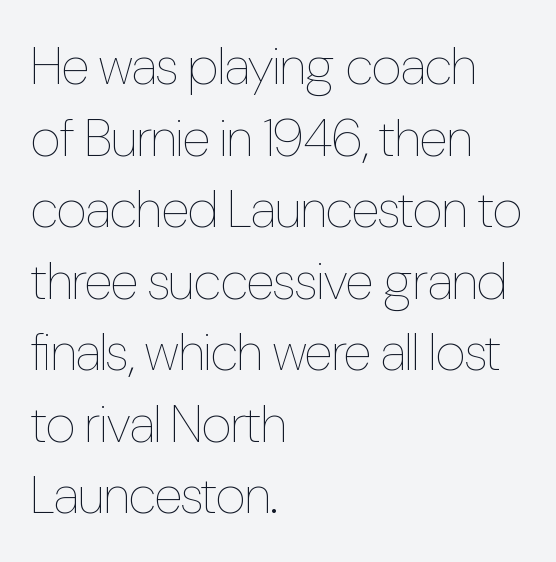
{"italic": "no", "bold": "no", "weight": "thin", "width": "condensed", "stroke_contrast": "low", "x_height": "medium", "monospaced": "no", "underline": "no", "align": "left", "line_spacing": "normal", "line_spacing_ratio": 1.35, "letter_spacing": "normal", "letter_spacing_em": 0.0, "glyph_px": 53}
